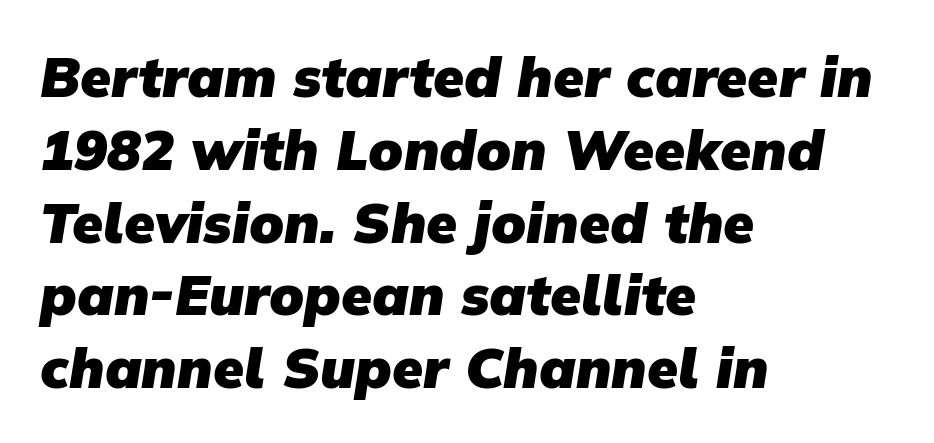
{"serif": "no", "bold": "yes", "weight": "heavy", "width": "normal", "stroke_contrast": "low", "x_height": "medium", "monospaced": "no", "underline": "no", "align": "left", "line_spacing": "normal", "line_spacing_ratio": 1.3, "letter_spacing": "normal", "letter_spacing_em": 0.0, "glyph_px": 56}
